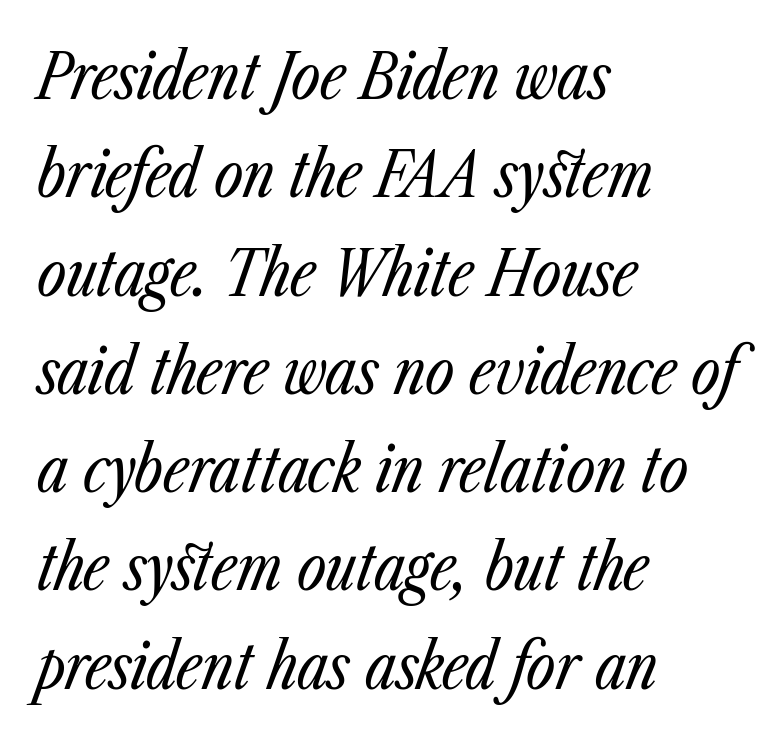
Q: Is the text bold? A: No.
Q: Is the text italic (slanted)? A: Yes, it leans right by about 23 degrees.
Q: Is the text underlined? A: No.
Q: How is the paragraph aligned? A: Left-aligned.
Q: Is the spacing between letters normal or unusually wide? A: Normal.
Q: Is the spacing between lines tight, normal or loose? A: Normal.
Q: Width (condensed, normal, or wide)? A: Condensed.
Q: Stroke contrast? A: Low.
Q: x-height? A: Medium.
Q: Monospaced? A: No.
